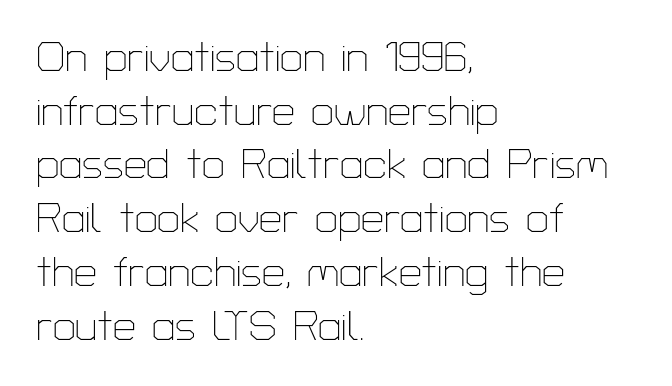
Q: Is the text bold? A: No.
Q: Is the text italic (slanted)? A: No, it is upright.
Q: Is the typeface a serif or a sans-serif typeface? A: Sans-serif.
Q: Is the text underlined? A: No.
Q: How is the paragraph aligned? A: Left-aligned.
Q: Is the spacing between letters normal or unusually wide? A: Normal.
Q: Is the spacing between lines tight, normal or loose? A: Normal.
Q: Width (condensed, normal, or wide)? A: Normal.
Q: Stroke contrast? A: Low.
Q: x-height? A: Medium.
Q: Monospaced? A: No.
